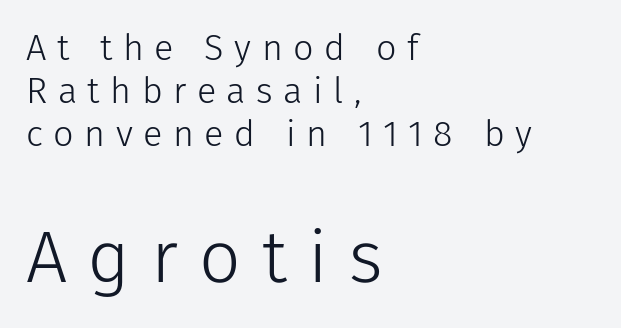
This rendering employs a face without finishing strokes, i.e., a sans-serif. In terms of posture, this sample is upright. The passage shown is not bold in any degree. The typesetter chose a ragged-right arrangement here. The rendering enlarges the type as you move from the upper chunk to the lower.
